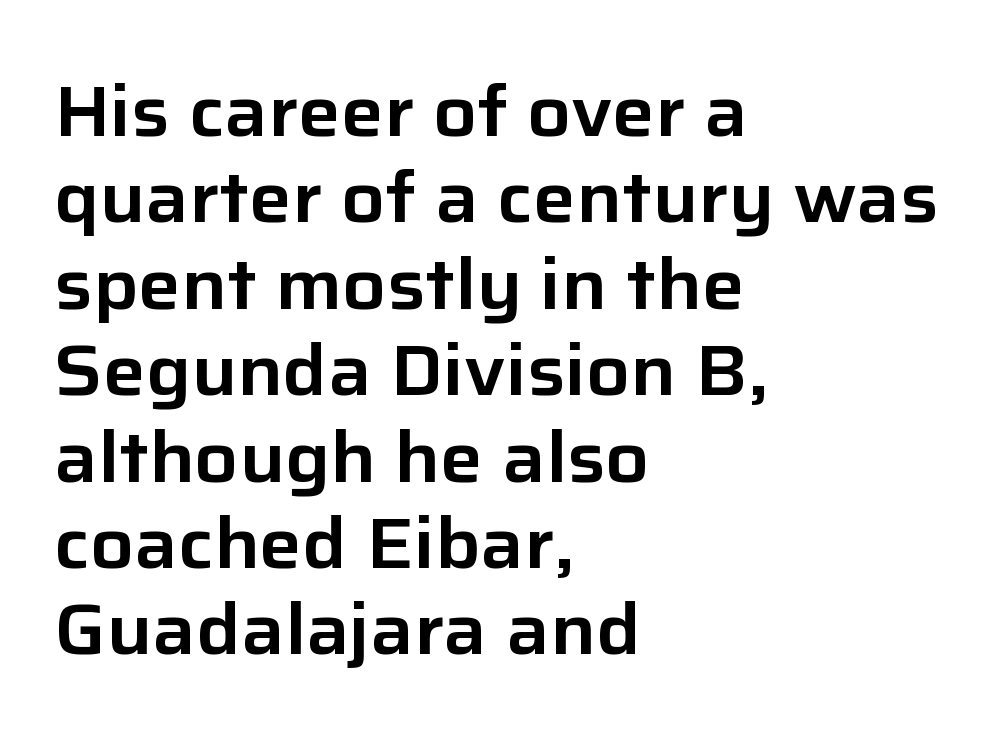
Unlike italic type, these characters show no tilt at all. The text block is weighted toward the left margin, trailing off unevenly rightward. The gaps between neighbouring characters are ordinary and unremarkable. Beneath every word, the page is bare. What kind of face is this? One without serifs — a sans.
